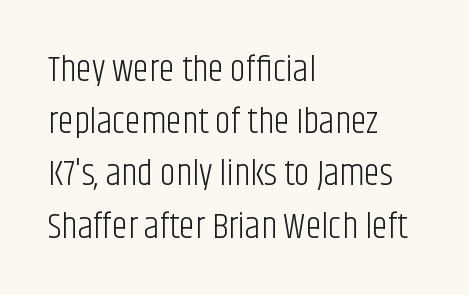
Q: Is the text bold? A: No.
Q: Is the text italic (slanted)? A: No, it is upright.
Q: Is the typeface a serif or a sans-serif typeface? A: Sans-serif.
Q: Is the text underlined? A: No.
Q: How is the paragraph aligned? A: Left-aligned.
Q: Is the spacing between letters normal or unusually wide? A: Normal.
Q: Is the spacing between lines tight, normal or loose? A: Normal.
Q: Width (condensed, normal, or wide)? A: Condensed.
Q: Stroke contrast? A: Low.
Q: x-height? A: Large.
Q: Monospaced? A: No.
